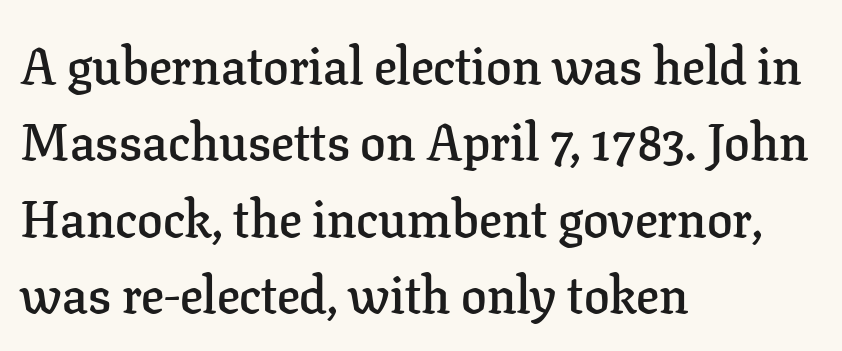
Any mark beneath the type? The region is blank. These lines are rendered in a variable-pitch font. Baseline-to-baseline distance is the conventional proportion of letter height. Old-style or modern, the face here clearly has serifs.
